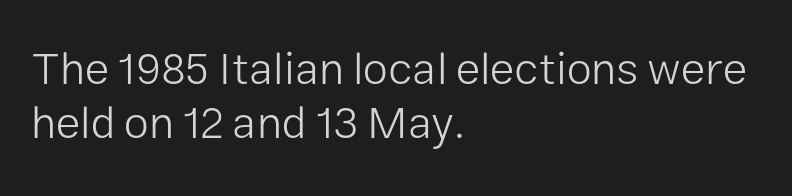
Q: Is the text bold? A: No.
Q: Is the text italic (slanted)? A: No, it is upright.
Q: Is the typeface a serif or a sans-serif typeface? A: Sans-serif.
Q: Is the text underlined? A: No.
Q: How is the paragraph aligned? A: Left-aligned.
Q: Is the spacing between letters normal or unusually wide? A: Normal.
Q: Width (condensed, normal, or wide)? A: Normal.
Q: Stroke contrast? A: Low.
Q: x-height? A: Medium.
Q: Monospaced? A: No.
